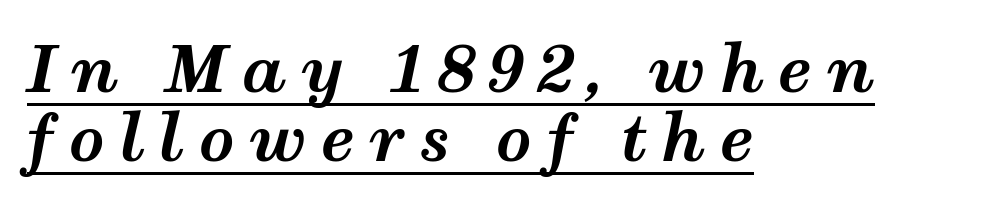
The letters advance in unequal steps, a hallmark of proportional type. Underlined type. In terms of leading, this rendering errs on the cramped side. As a designer I'd log this as weight 700, bold. Look at the tracking — it's clearly loosened, letters drifting apart. All the whitespace from short lines collects on the right.
